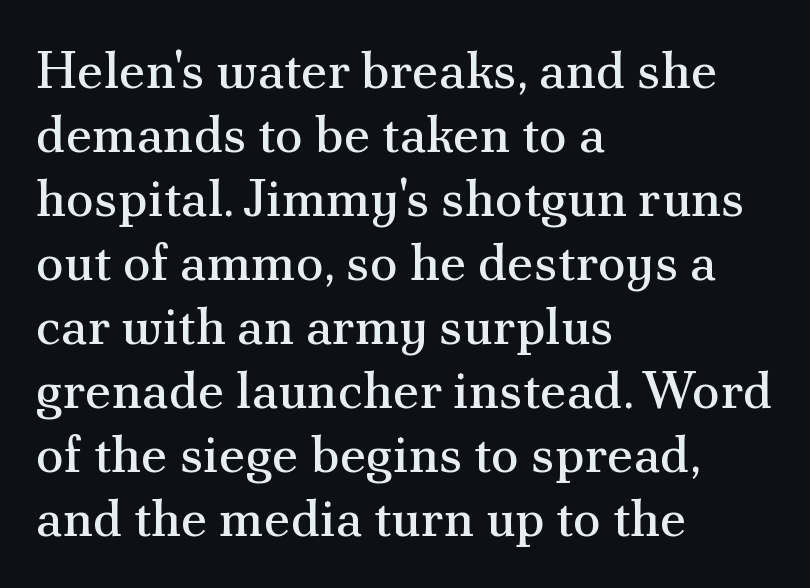
Q: Is the text bold? A: No.
Q: Is the text italic (slanted)? A: No, it is upright.
Q: Is the typeface a serif or a sans-serif typeface? A: Serif.
Q: Is the text underlined? A: No.
Q: How is the paragraph aligned? A: Left-aligned.
Q: Is the spacing between letters normal or unusually wide? A: Normal.
Q: Width (condensed, normal, or wide)? A: Normal.
Q: Stroke contrast? A: Medium.
Q: x-height? A: Small.
Q: Monospaced? A: No.
